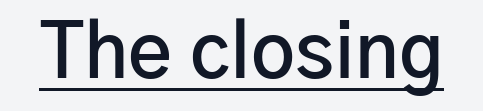
Q: Is the text bold? A: Semi-bold.
Q: Is the text italic (slanted)? A: No, it is upright.
Q: Is the typeface a serif or a sans-serif typeface? A: Sans-serif.
Q: Is the text underlined? A: Yes.
Q: Is the spacing between letters normal or unusually wide? A: Normal.
Q: Width (condensed, normal, or wide)? A: Normal.
Q: Stroke contrast? A: Low.
Q: x-height? A: Medium.
Q: Monospaced? A: No.
